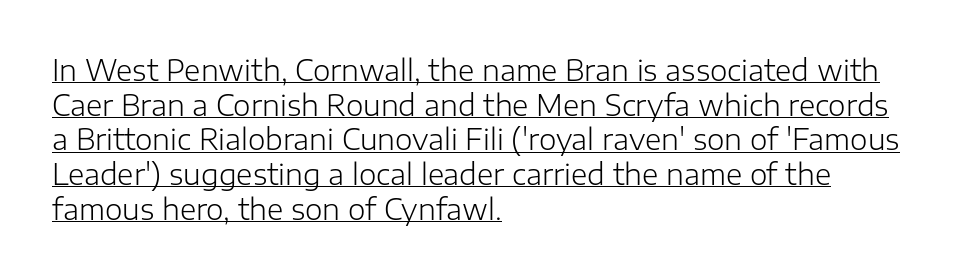
Varying glyph widths throughout — classic text-font behaviour. This sample uses an upright cut, with every glyph sitting square on the baseline. Tracking value appears to be zero — textbook default spacing. Underlined type. The strokes carry an ordinary text weight at most. Casual observation: everything's shoved over to the left.
